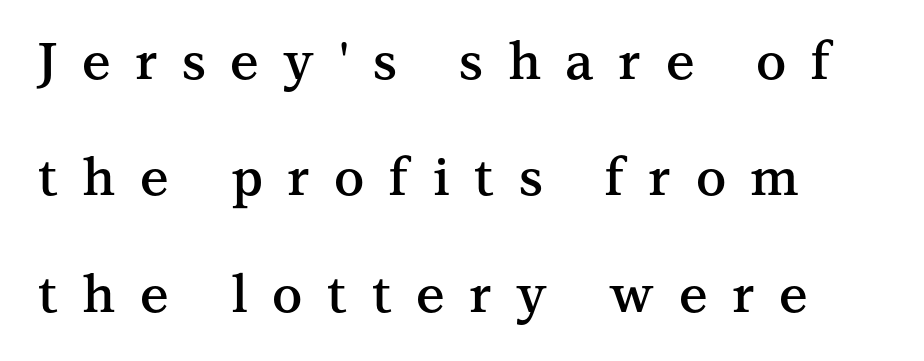
Q: Is the text bold? A: Semi-bold.
Q: Is the text italic (slanted)? A: No, it is upright.
Q: Is the typeface a serif or a sans-serif typeface? A: Serif.
Q: Is the text underlined? A: No.
Q: How is the paragraph aligned? A: Left-aligned.
Q: Is the spacing between letters normal or unusually wide? A: Unusually wide.
Q: Is the spacing between lines tight, normal or loose? A: Loose.
Q: Width (condensed, normal, or wide)? A: Normal.
Q: Stroke contrast? A: Medium.
Q: x-height? A: Medium.
Q: Monospaced? A: No.
